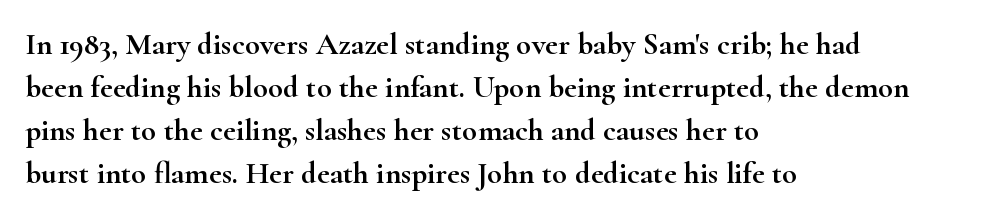
{"serif": "yes", "italic": "no", "width": "wide", "stroke_contrast": "high", "x_height": "small", "monospaced": "no", "underline": "no", "align": "left", "line_spacing": "normal", "line_spacing_ratio": 1.39, "letter_spacing": "normal", "letter_spacing_em": 0.0, "glyph_px": 31}
